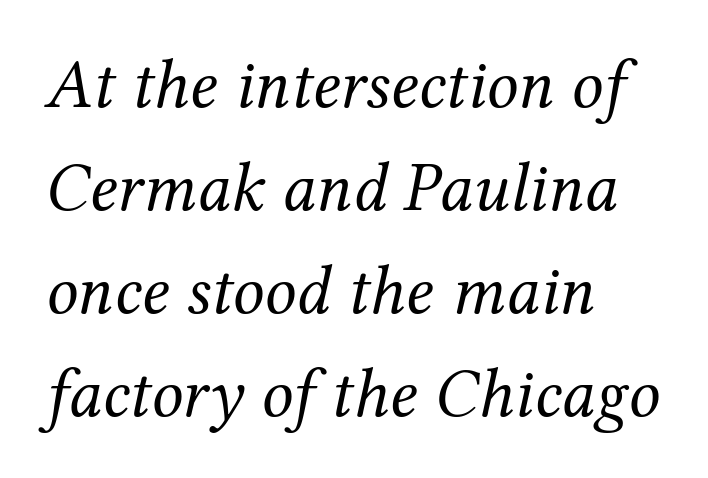
The image shows 70 px regular-weight serif type, italic (leaning right); set left-aligned, normal line spacing (1.47x), normal letter spacing, not underlined; medium stroke contrast and a medium x-height.
